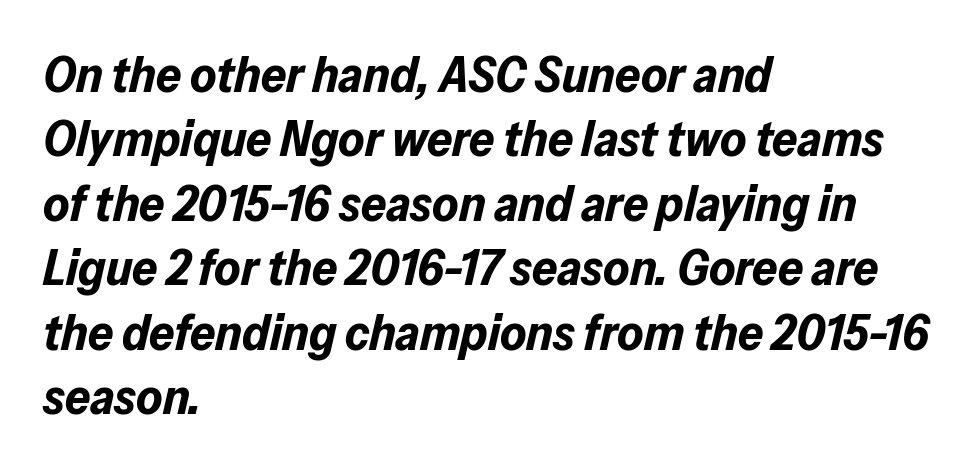
Glance below the letters and you will spot only blank space. The axis of the letterforms is tilted away from vertical. This sample is left-justified, so line endings fall wherever the words run out. Quick note: interline space is typical.
